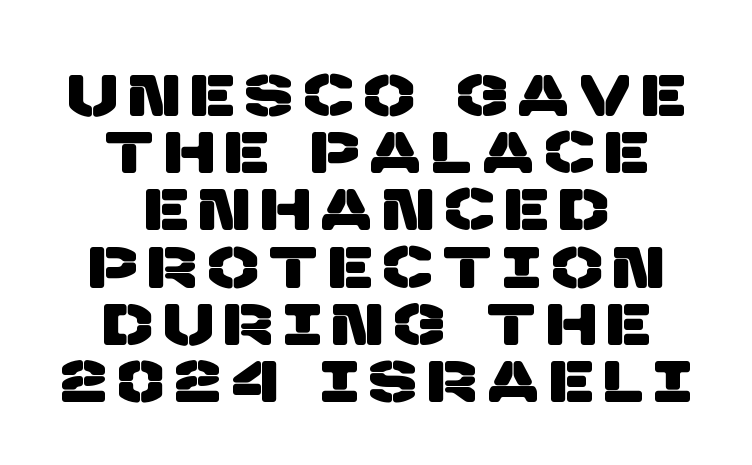
The image shows 59 px sans-serif type; set centered, tight line spacing (0.97x), unusually wide letter spacing (+0.21 em), not underlined; low stroke contrast and a large x-height.
